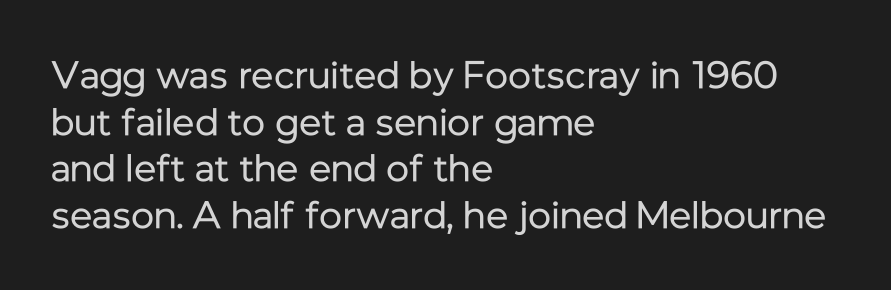
Q: Is the text bold? A: No.
Q: Is the text italic (slanted)? A: No, it is upright.
Q: Is the typeface a serif or a sans-serif typeface? A: Sans-serif.
Q: Is the text underlined? A: No.
Q: How is the paragraph aligned? A: Left-aligned.
Q: Is the spacing between letters normal or unusually wide? A: Normal.
Q: Width (condensed, normal, or wide)? A: Normal.
Q: Stroke contrast? A: Low.
Q: x-height? A: Medium.
Q: Monospaced? A: No.
